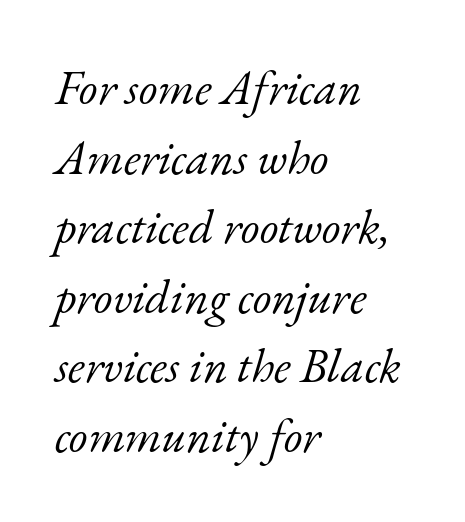
The image shows 48 px light serif type, italic (leaning right); set left-aligned, normal line spacing (1.45x), normal letter spacing, not underlined; low stroke contrast and a small x-height.
